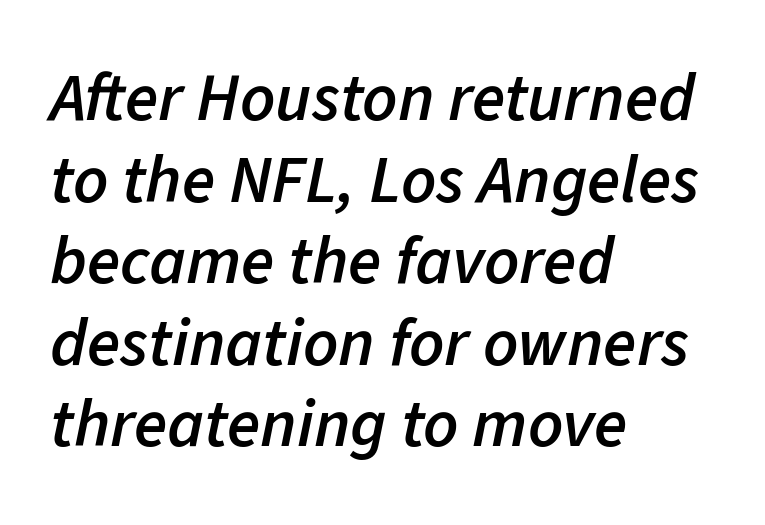
{"italic": "yes", "lean": "right", "slant_degrees": 11, "bold": "semi", "weight": "semibold", "width": "normal", "stroke_contrast": "low", "x_height": "medium", "monospaced": "no", "underline": "no", "align": "left", "line_spacing_ratio": 1.2, "letter_spacing": "normal", "letter_spacing_em": 0.0, "glyph_px": 68}
